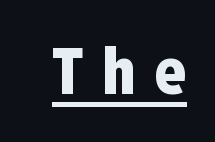
Q: Is the text bold? A: Yes.
Q: Is the text italic (slanted)? A: No, it is upright.
Q: Is the typeface a serif or a sans-serif typeface? A: Sans-serif.
Q: Is the text underlined? A: Yes.
Q: Is the spacing between letters normal or unusually wide? A: Unusually wide.
Q: Width (condensed, normal, or wide)? A: Condensed.
Q: Stroke contrast? A: Low.
Q: x-height? A: Medium.
Q: Monospaced? A: No.
